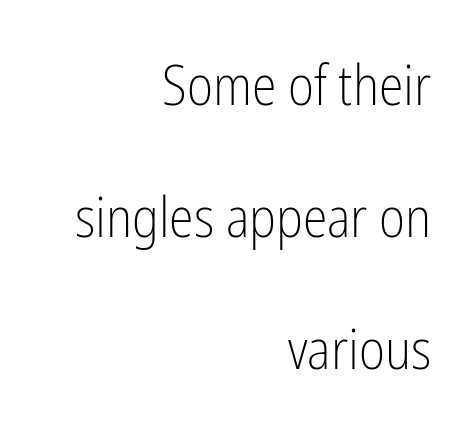
Think of a printed novel: that variable character pitch is what you see here. The ragged edge is on the left, which tells us the setting is flush right. This sample uses a sans-serif face. Words appear dense and cohesive because spacing is normal. Think standard paragraph weight, or any step lighter than that.
